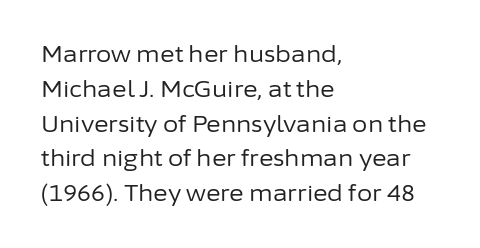
{"italic": "no", "bold": "no", "underline": "no", "align": "left", "line_spacing": "normal", "line_spacing_ratio": 1.58, "letter_spacing": "normal", "letter_spacing_em": 0.0, "glyph_px": 22}
